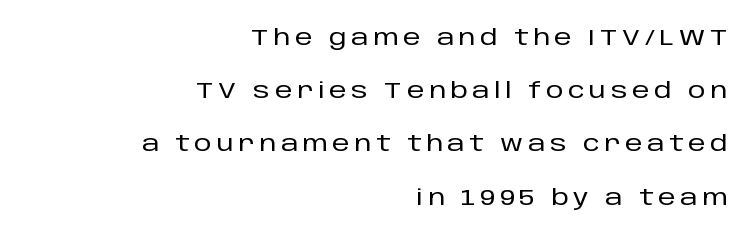
The lettering holds an erect, upright posture throughout. Decoration check: the copy has no underline. This block would shrink considerably if given ordinary leading; it's expanded now. Someone cranked the tracking dial way up on this one.
